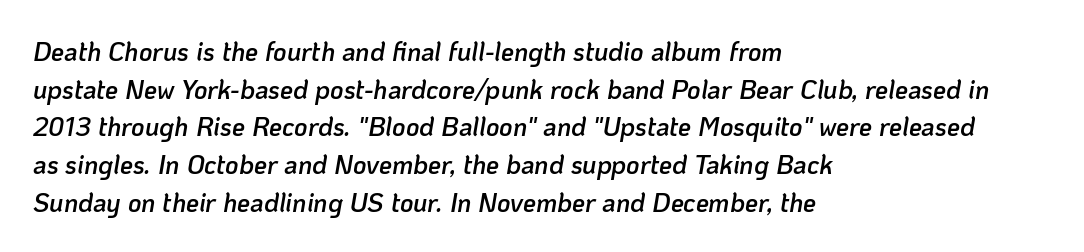
Characters follow at the spacing the type designer built in. Rows of type keep a routine distance in the vertical direction. Compared with ordinary roman type, these characters are visibly tilted. Each line starts at the same left margin while the right side varies.
